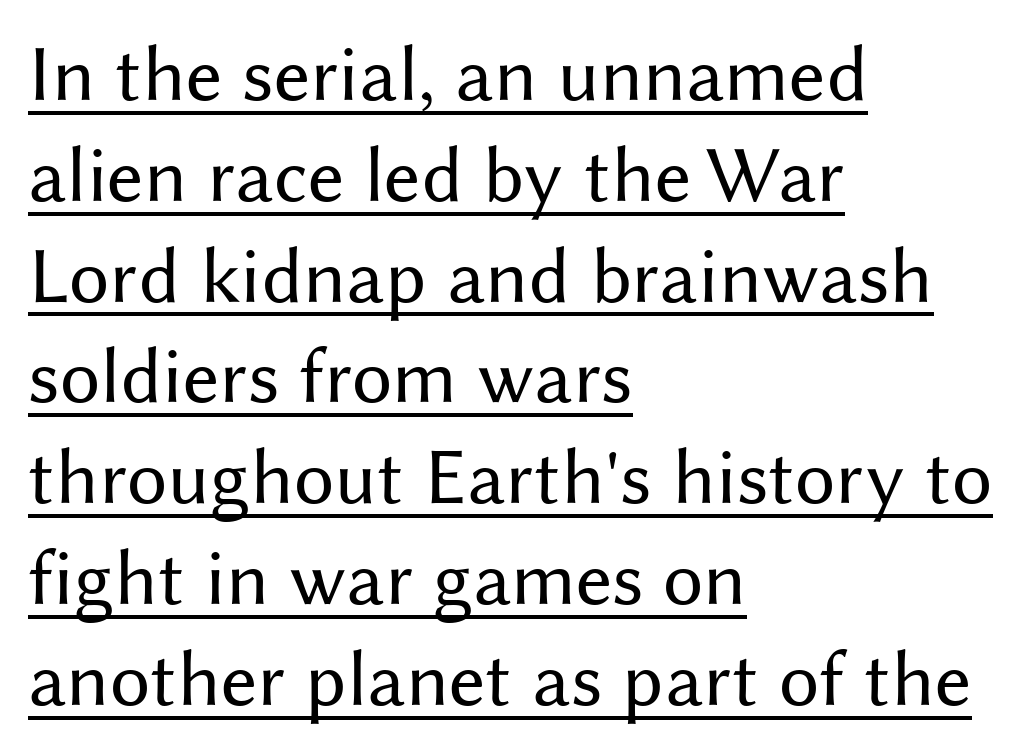
{"serif": "no", "italic": "no", "bold": "no", "weight": "regular", "width": "normal", "stroke_contrast": "medium", "x_height": "medium", "monospaced": "no", "underline": "yes", "align": "left", "line_spacing": "normal", "line_spacing_ratio": 1.26, "letter_spacing": "normal", "letter_spacing_em": 0.0, "glyph_px": 80}
